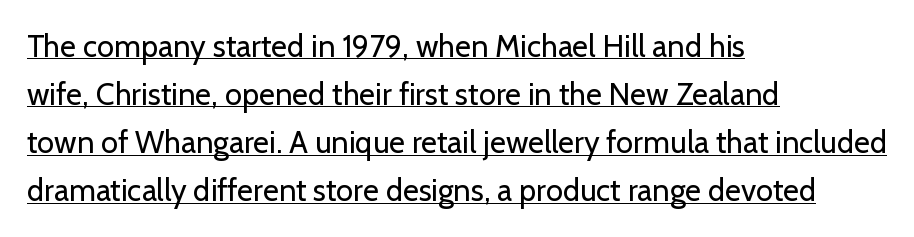
{"serif": "no", "italic": "no", "bold": "no", "weight": "regular", "width": "normal", "stroke_contrast": "low", "x_height": "medium", "monospaced": "no", "underline": "yes", "align": "left", "line_spacing": "normal", "line_spacing_ratio": 1.55, "letter_spacing": "normal", "letter_spacing_em": 0.0, "glyph_px": 31}
